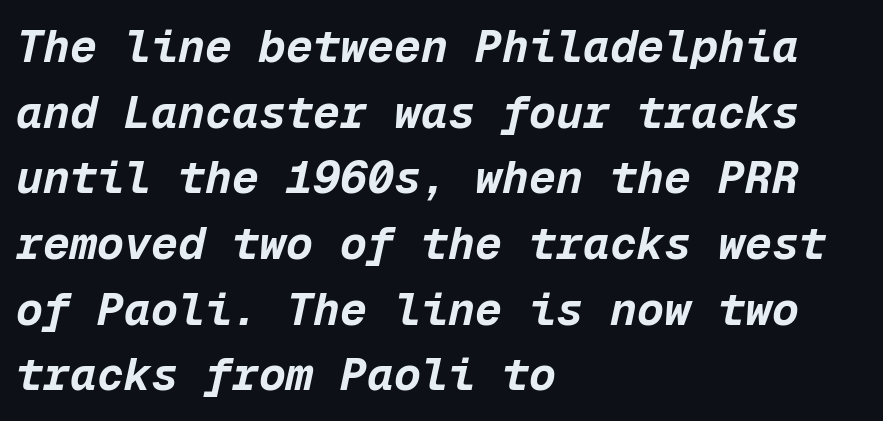
Q: Is the text bold? A: Yes.
Q: Is the text italic (slanted)? A: Yes, it leans right by about 12 degrees.
Q: Is the text underlined? A: No.
Q: How is the paragraph aligned? A: Left-aligned.
Q: Is the spacing between letters normal or unusually wide? A: Normal.
Q: Is the spacing between lines tight, normal or loose? A: Normal.
Q: Width (condensed, normal, or wide)? A: Normal.
Q: Stroke contrast? A: Low.
Q: x-height? A: Medium.
Q: Monospaced? A: Yes.
